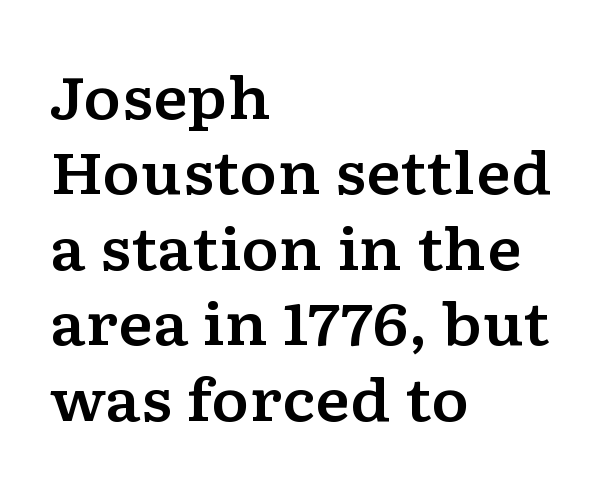
{"serif": "yes", "italic": "no", "width": "wide", "stroke_contrast": "low", "x_height": "medium", "monospaced": "no", "underline": "no", "align": "left", "line_spacing": "normal", "line_spacing_ratio": 1.3, "letter_spacing": "normal", "letter_spacing_em": 0.0, "glyph_px": 58}
